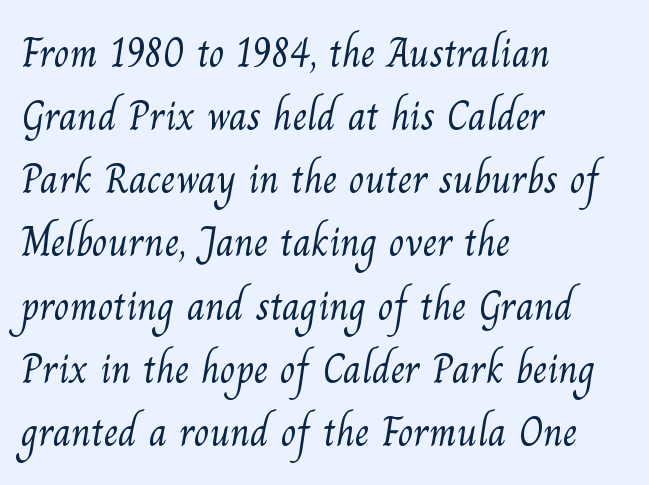
The image shows 41 px light serif type; set left-aligned, normal line spacing (1.54x), normal letter spacing, not underlined; medium stroke contrast and a small x-height.
